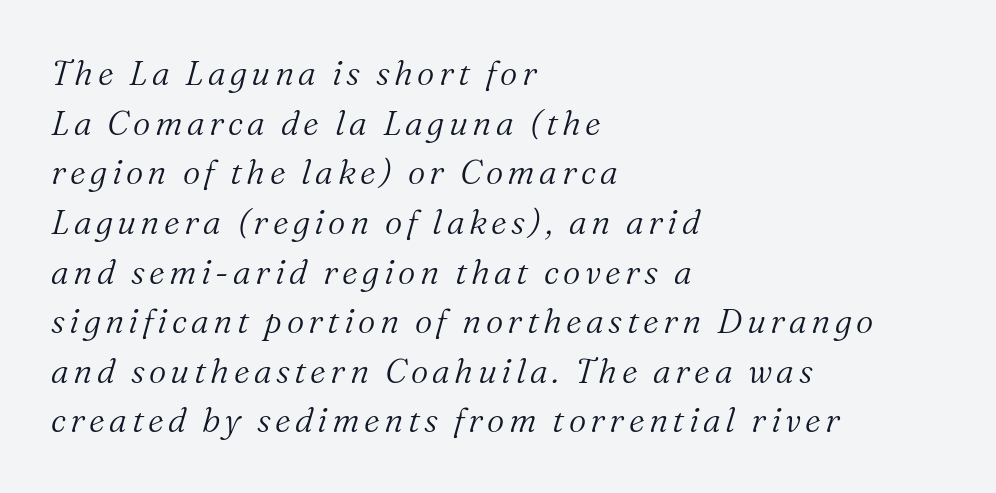
Q: Is the text bold? A: No.
Q: Is the text italic (slanted)? A: Yes, it leans right by about 16 degrees.
Q: Is the typeface a serif or a sans-serif typeface? A: Serif.
Q: Is the text underlined? A: No.
Q: How is the paragraph aligned? A: Left-aligned.
Q: Is the spacing between lines tight, normal or loose? A: Normal.
Q: Width (condensed, normal, or wide)? A: Normal.
Q: Stroke contrast? A: Medium.
Q: x-height? A: Medium.
Q: Monospaced? A: No.
